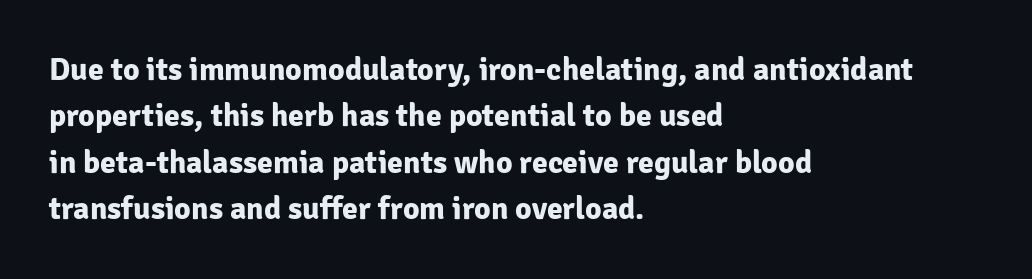
Quick note: not italic, upright. Leftover space on each line is placed entirely after the last word. Proportional: the letters do not fall into vertical columns. Unlike a traditional serif, this face leaves its strokes unadorned.
